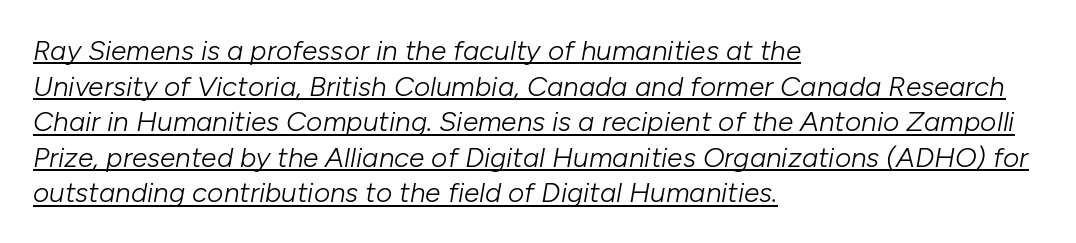
The image shows 28 px light type, italic (leaning right); set left-aligned, normal line spacing (1.27x), normal letter spacing, underlined; low stroke contrast and a medium x-height.
